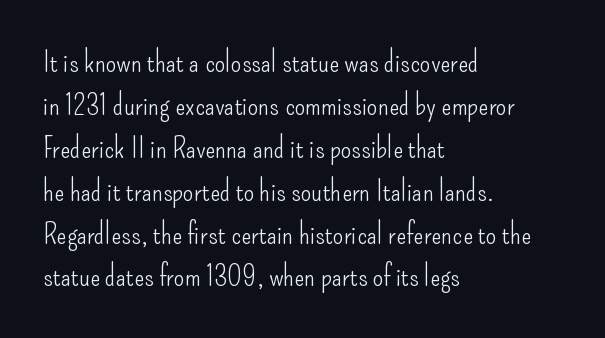
{"serif": "no", "italic": "no", "bold": "no", "weight": "light", "width": "condensed", "stroke_contrast": "low", "x_height": "small", "monospaced": "no", "underline": "no", "align": "left", "line_spacing": "normal", "line_spacing_ratio": 1.43, "letter_spacing": "normal", "letter_spacing_em": 0.0, "glyph_px": 30}
